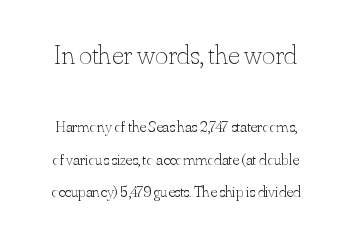
Q: Is the text bold? A: No.
Q: Is the text italic (slanted)? A: No, it is upright.
Q: Is the text underlined? A: No.
Q: Is the spacing between letters normal or unusually wide? A: Normal.
Q: Is the spacing between lines tight, normal or loose? A: Loose.
Q: Which block of text is set in a larger size, the first (top) or the second (bottom)? A: The first (top) one.
Q: Width (condensed, normal, or wide)? A: Normal.
Q: Stroke contrast? A: Low.
Q: x-height? A: Small.
Q: Monospaced? A: No.
